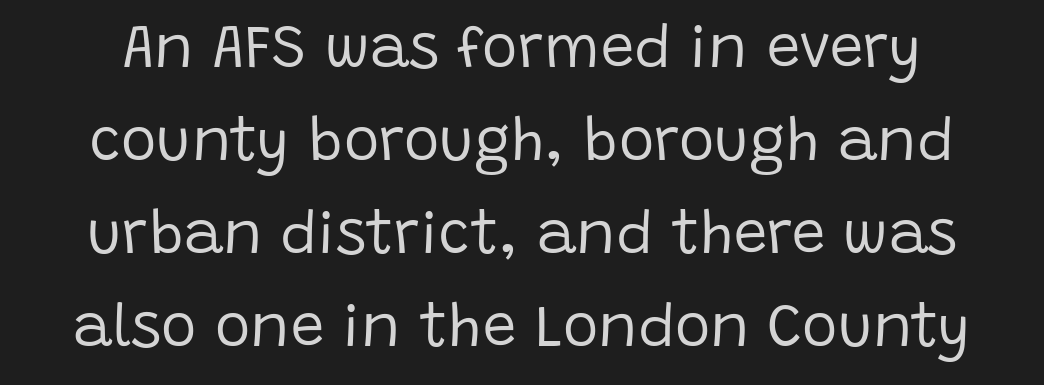
{"serif": "no", "italic": "no", "bold": "no", "weight": "regular", "width": "normal", "stroke_contrast": "low", "x_height": "large", "monospaced": "no", "underline": "no", "line_spacing": "normal", "line_spacing_ratio": 1.55, "letter_spacing": "normal", "letter_spacing_em": 0.0, "glyph_px": 60}
